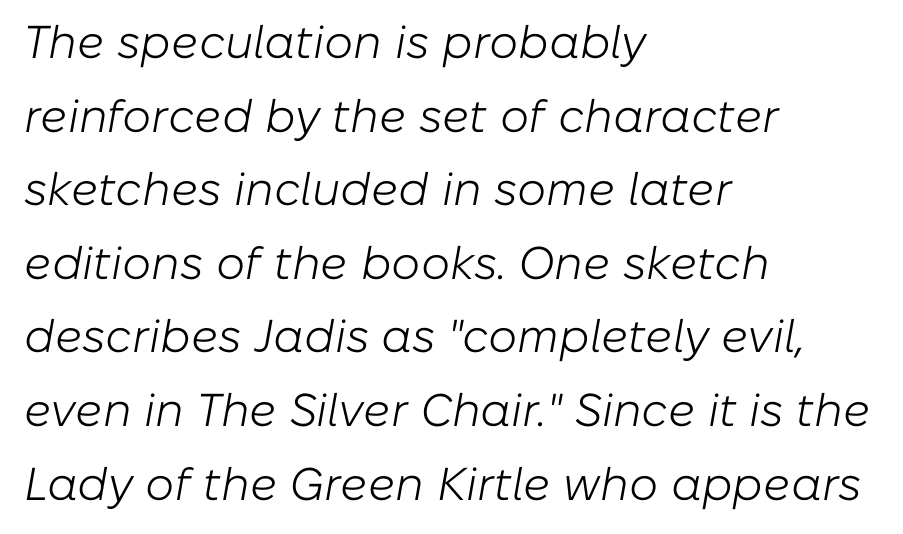
{"italic": "yes", "lean": "right", "slant_degrees": 10, "bold": "no", "weight": "light", "width": "normal", "stroke_contrast": "low", "x_height": "medium", "monospaced": "no", "underline": "no", "align": "left", "line_spacing": "normal", "line_spacing_ratio": 1.6, "letter_spacing": "normal", "letter_spacing_em": 0.0, "glyph_px": 46}
